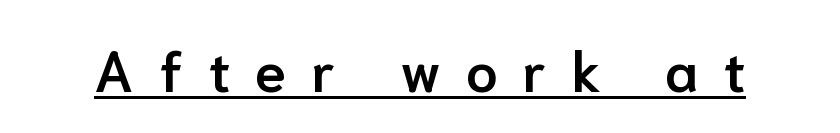
Q: Is the text bold? A: Semi-bold.
Q: Is the text italic (slanted)? A: No, it is upright.
Q: Is the typeface a serif or a sans-serif typeface? A: Sans-serif.
Q: Is the text underlined? A: Yes.
Q: Is the spacing between letters normal or unusually wide? A: Unusually wide.
Q: Width (condensed, normal, or wide)? A: Normal.
Q: Stroke contrast? A: Low.
Q: x-height? A: Medium.
Q: Monospaced? A: No.
